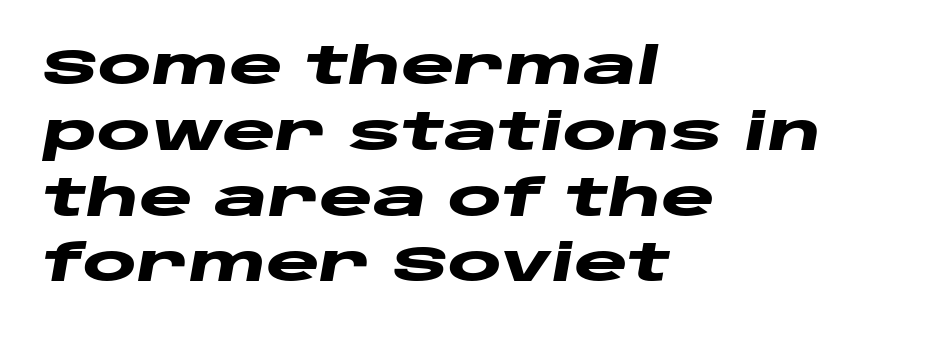
{"italic": "yes", "lean": "right", "slant_degrees": 10, "bold": "yes", "weight": "heavy", "width": "wide", "stroke_contrast": "low", "x_height": "large", "monospaced": "no", "underline": "no", "align": "left", "line_spacing": "normal", "line_spacing_ratio": 1.29, "letter_spacing": "normal", "letter_spacing_em": 0.0, "glyph_px": 51}
